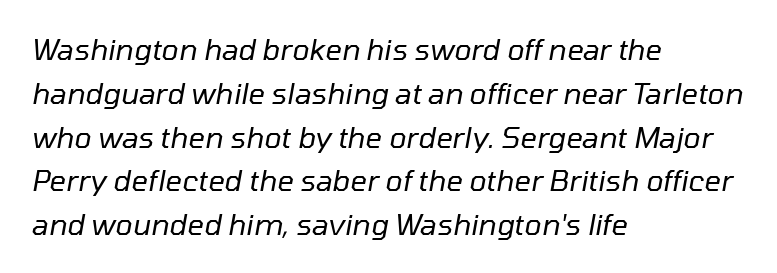
Q: Is the text bold? A: No.
Q: Is the text italic (slanted)? A: Yes, it leans right by about 10 degrees.
Q: Is the text underlined? A: No.
Q: How is the paragraph aligned? A: Left-aligned.
Q: Is the spacing between letters normal or unusually wide? A: Normal.
Q: Is the spacing between lines tight, normal or loose? A: Normal.
Q: Width (condensed, normal, or wide)? A: Normal.
Q: Stroke contrast? A: Low.
Q: x-height? A: Medium.
Q: Monospaced? A: No.
